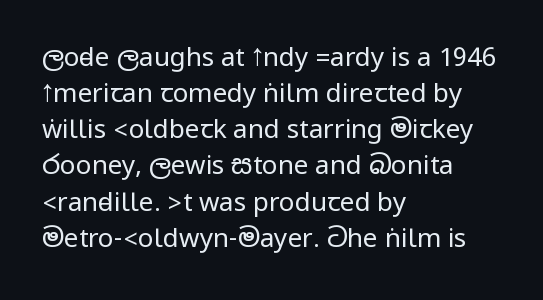
Q: Is the text bold? A: No.
Q: Is the text italic (slanted)? A: No, it is upright.
Q: Is the text underlined? A: No.
Q: How is the paragraph aligned? A: Left-aligned.
Q: Is the spacing between letters normal or unusually wide? A: Normal.
Q: Is the spacing between lines tight, normal or loose? A: Normal.
